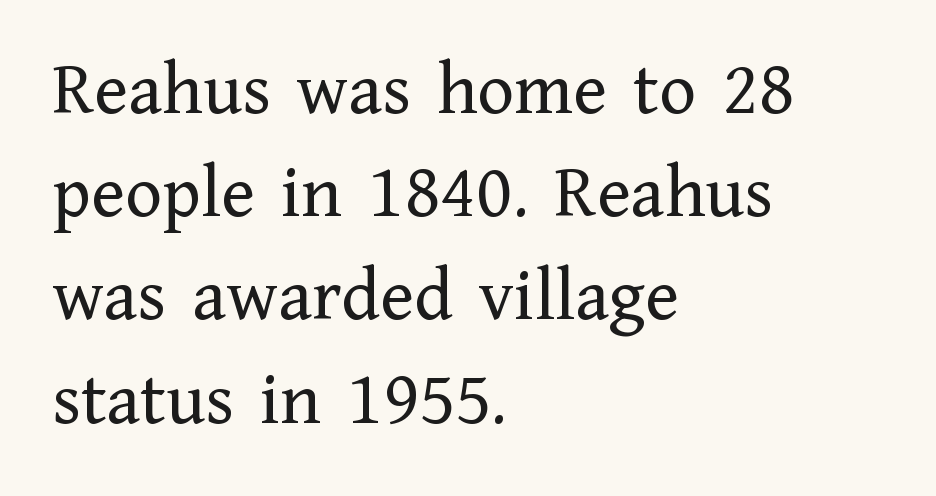
The image shows 77 px regular-weight serif type, upright; set left-aligned, normal line spacing (1.34x), normal letter spacing, not underlined; low stroke contrast and a medium x-height.
